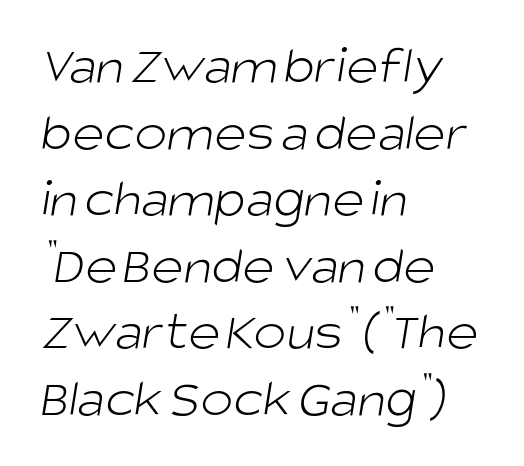
The image shows 55 px light sans-serif type; set left-aligned, line spacing 1.21x, normal letter spacing, not underlined; low stroke contrast and a large x-height.
